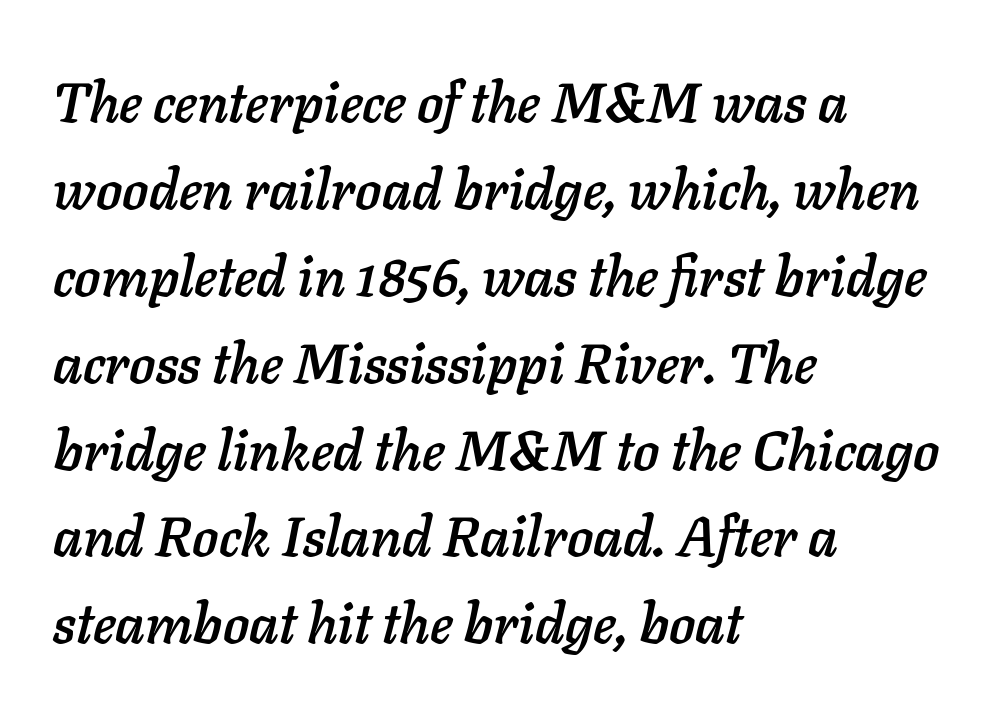
Q: Is the text italic (slanted)? A: Yes, it leans right by about 11 degrees.
Q: Is the text underlined? A: No.
Q: How is the paragraph aligned? A: Left-aligned.
Q: Is the spacing between letters normal or unusually wide? A: Normal.
Q: Is the spacing between lines tight, normal or loose? A: Normal.
Q: Width (condensed, normal, or wide)? A: Normal.
Q: Stroke contrast? A: Low.
Q: x-height? A: Medium.
Q: Monospaced? A: No.
